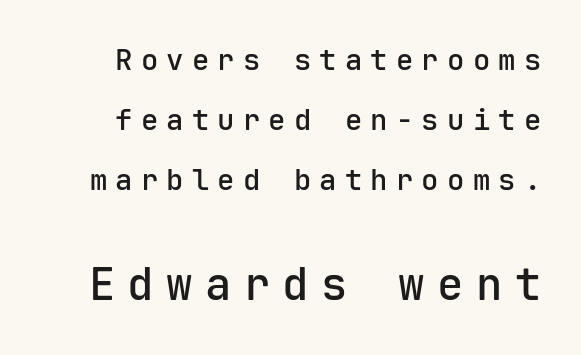
The image shows 44 px semibold sans-serif type, upright, monospaced; set right-aligned, loose line spacing (2.07x), unusually wide letter spacing (+0.28 em), not underlined; the second (bottom) block is 1.52x larger; low stroke contrast and a medium x-height.
